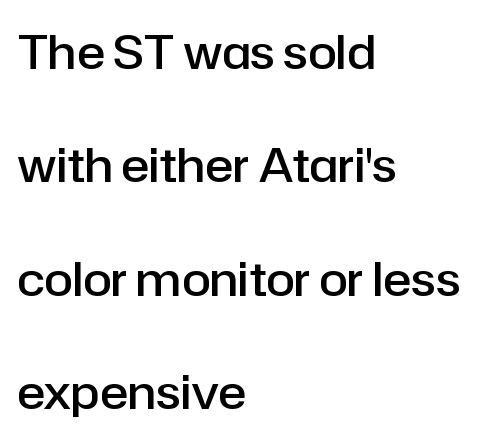
Short and long lines alike share a common starting point at left. Every character sits straight up, as roman type does. Here the glyphs are tracked normally, forming tight word shapes. Is this a sans? Yes — the strokes have no serifs. Students, observe: this is what heavily led, spacious text looks like.
